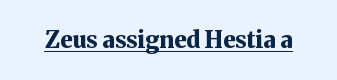
{"italic": "no", "bold": "yes", "underline": "yes", "letter_spacing": "normal", "letter_spacing_em": 0.0, "glyph_px": 23}
